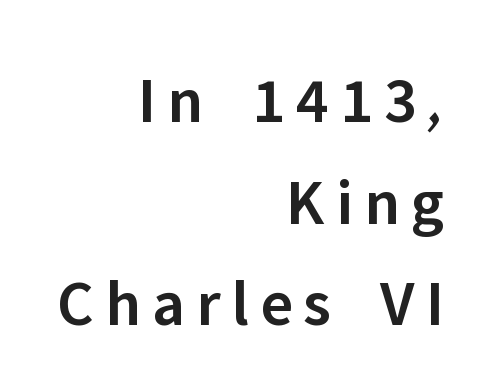
{"serif": "no", "italic": "no", "bold": "semi", "weight": "semibold", "width": "normal", "stroke_contrast": "low", "x_height": "medium", "monospaced": "no", "underline": "no", "align": "right", "line_spacing": "normal", "line_spacing_ratio": 1.54, "glyph_px": 66}
